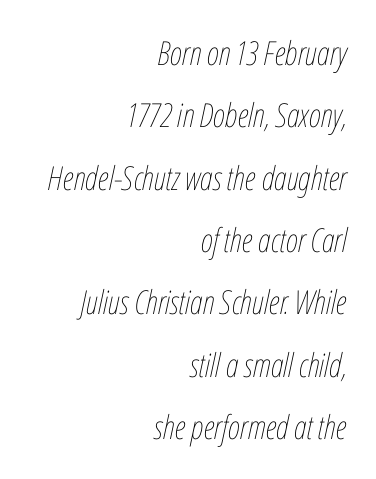
Q: Is the text bold? A: No.
Q: Is the text italic (slanted)? A: Yes, it leans right by about 12 degrees.
Q: Is the text underlined? A: No.
Q: How is the paragraph aligned? A: Right-aligned.
Q: Is the spacing between letters normal or unusually wide? A: Normal.
Q: Width (condensed, normal, or wide)? A: Condensed.
Q: Stroke contrast? A: Low.
Q: x-height? A: Medium.
Q: Monospaced? A: No.
